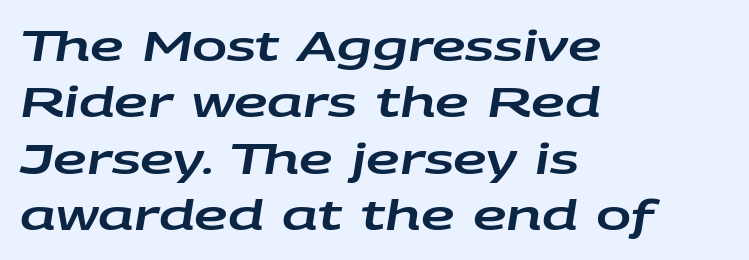
Q: Is the text italic (slanted)? A: Yes, it leans right by about 9 degrees.
Q: Is the text underlined? A: No.
Q: How is the paragraph aligned? A: Left-aligned.
Q: Is the spacing between letters normal or unusually wide? A: Normal.
Q: Is the spacing between lines tight, normal or loose? A: Normal.
Q: Width (condensed, normal, or wide)? A: Wide.
Q: Stroke contrast? A: Low.
Q: x-height? A: Large.
Q: Monospaced? A: No.
